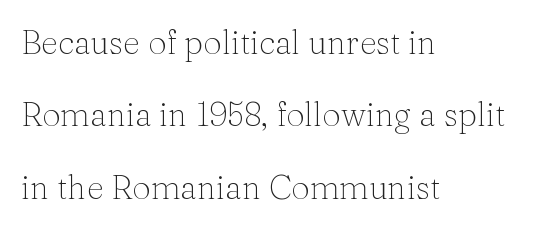
The rendering uses natural spacing where letterforms have individual widths. Each row of text sits above clean, open space. Type style note: has serifs. These glyphs show unthickened strokes, regular width or finer. The ragged edge is on the right, which tells us the setting is flush left.
